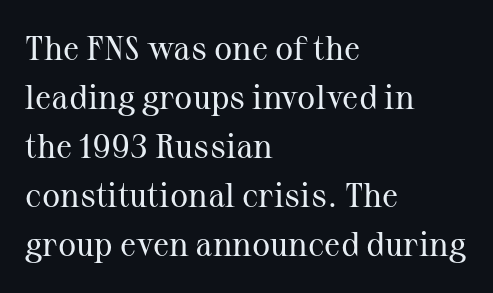
{"serif": "yes", "italic": "no", "bold": "no", "weight": "regular", "width": "normal", "stroke_contrast": "medium", "x_height": "medium", "monospaced": "no", "underline": "no", "align": "left", "line_spacing": "normal", "line_spacing_ratio": 1.44, "letter_spacing": "normal", "letter_spacing_em": 0.0, "glyph_px": 34}
